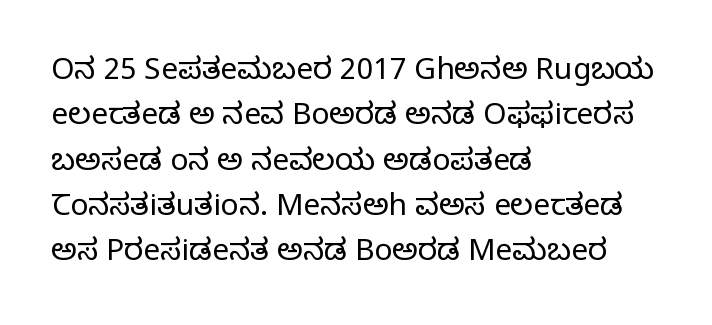
There is no visible air inserted between adjacent glyphs. Tall strokes in this sample are plumb rather than angled. This rendering employs a face with finishing strokes, i.e., a serif. Casual observation: everything's shoved over to the left.
